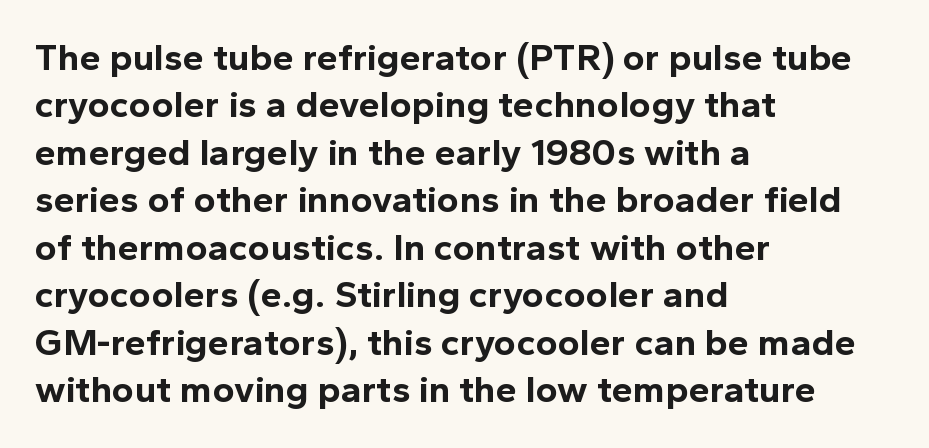
Q: Is the text bold? A: Yes.
Q: Is the text italic (slanted)? A: No, it is upright.
Q: Is the typeface a serif or a sans-serif typeface? A: Sans-serif.
Q: Is the text underlined? A: No.
Q: How is the paragraph aligned? A: Left-aligned.
Q: Is the spacing between letters normal or unusually wide? A: Normal.
Q: Is the spacing between lines tight, normal or loose? A: Normal.
Q: Width (condensed, normal, or wide)? A: Normal.
Q: x-height? A: Medium.
Q: Monospaced? A: No.
